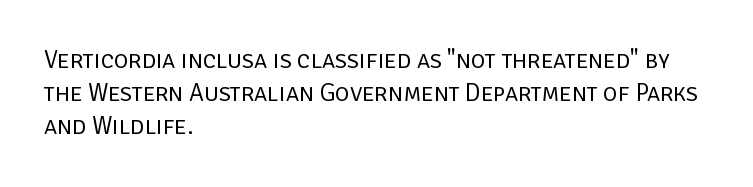
Q: Is the text bold? A: No.
Q: Is the text italic (slanted)? A: No, it is upright.
Q: Is the text underlined? A: No.
Q: How is the paragraph aligned? A: Left-aligned.
Q: Is the spacing between letters normal or unusually wide? A: Normal.
Q: Is the spacing between lines tight, normal or loose? A: Normal.
